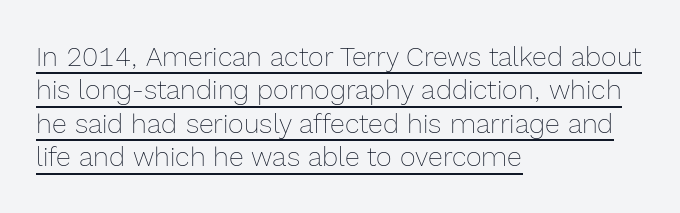
Stem width sits at or under what a default text font uses. Underlined type. One-word summary of the alignment: left. Tracking here is standard; glyphs follow each other at the usual distance.
